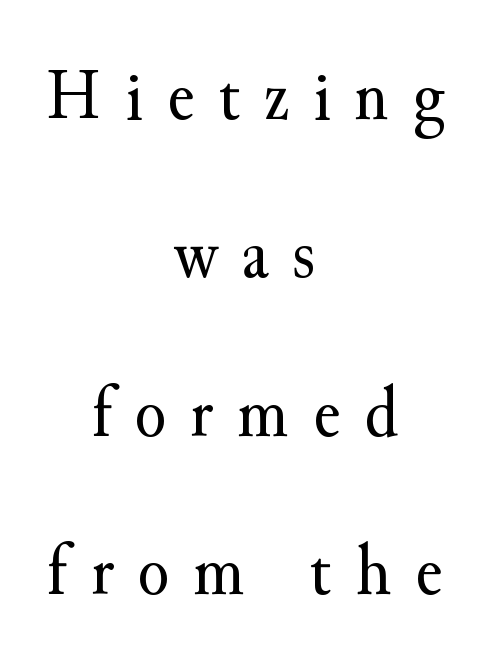
Q: Is the text bold? A: No.
Q: Is the text italic (slanted)? A: No, it is upright.
Q: Is the typeface a serif or a sans-serif typeface? A: Serif.
Q: Is the text underlined? A: No.
Q: How is the paragraph aligned? A: Centered.
Q: Is the spacing between letters normal or unusually wide? A: Unusually wide.
Q: Is the spacing between lines tight, normal or loose? A: Loose.
Q: Width (condensed, normal, or wide)? A: Normal.
Q: Stroke contrast? A: Medium.
Q: x-height? A: Small.
Q: Monospaced? A: No.
